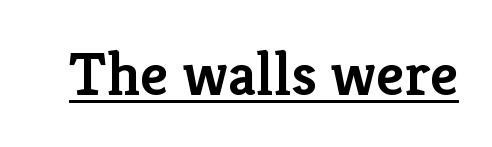
The axis of the letterforms is exactly vertical. This rendering leaves character spacing at its baseline value. These lines are rendered in a variable-pitch font. Does a line run under the words? Yes, clearly.
